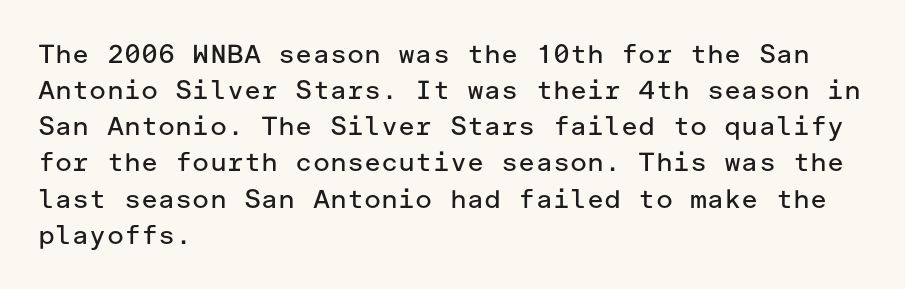
The image shows 26 px text type, upright; set left-aligned, normal line spacing (1.39x), normal letter spacing, not underlined.
